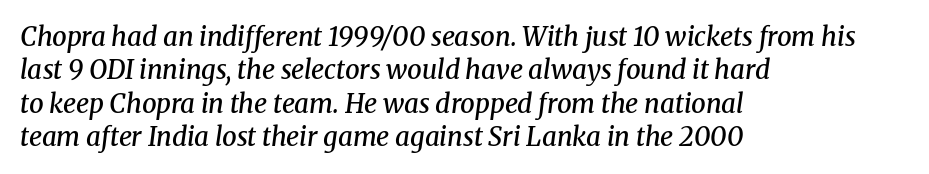
{"italic": "yes", "lean": "right", "slant_degrees": 8, "bold": "semi", "underline": "no", "align": "left", "line_spacing": "normal", "line_spacing_ratio": 1.28, "letter_spacing": "normal", "letter_spacing_em": 0.0, "glyph_px": 26}
